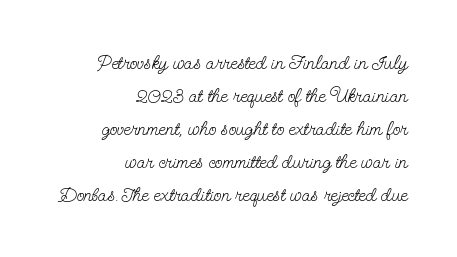
Look at the tracking — it's just the regular setting, nothing added. Layout note: lines flush right. Unmarked baselines from the first word to the last. If you measured baseline to baseline, you'd find a middling distance. The cut favours lightness, reaching ordinary text weight at its darkest.
